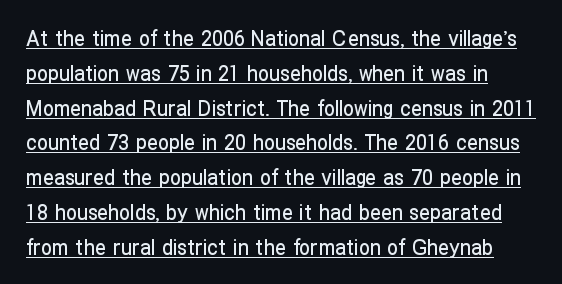
The image shows 22 px text type, upright; set normal line spacing (1.58x), normal letter spacing, underlined.
